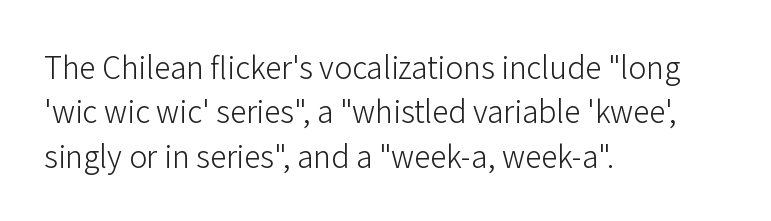
Check where the strokes stop: nothing finishes them off — pure sans. The rag falls on the right side of this text block. Posture: straight, roman, zero tilt. Bold? No — there's no thickening of the strokes. Each letter keeps its own natural width here, so spacing adapts to shape.
